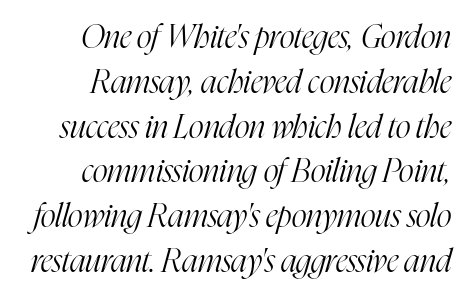
The image shows 32 px light, condensed serif type, italic (leaning right); set normal line spacing (1.4x), normal letter spacing, not underlined; high stroke contrast and a medium x-height.
